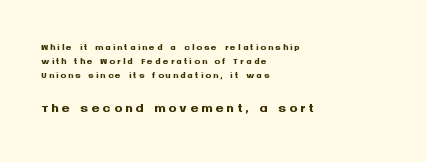
Q: Is the text bold? A: Yes.
Q: Is the text italic (slanted)? A: No, it is upright.
Q: Is the text underlined? A: No.
Q: How is the paragraph aligned? A: Left-aligned.
Q: Is the spacing between lines tight, normal or loose? A: Tight.
Q: Which block of text is set in a larger size, the first (top) or the second (bottom)? A: The second (bottom) one.
